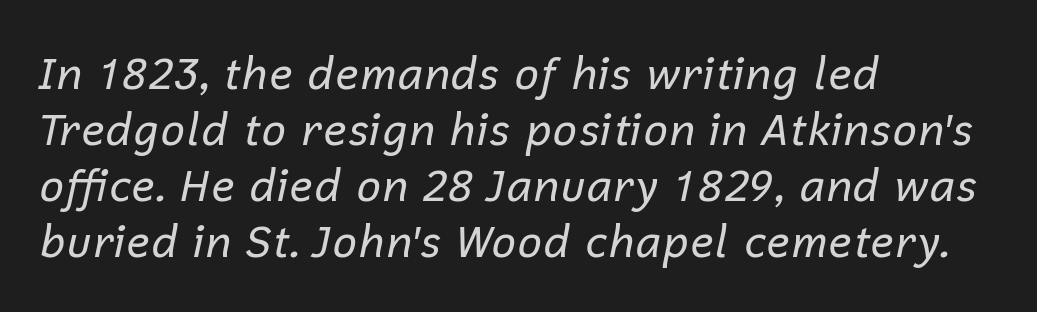
{"italic": "yes", "lean": "right", "slant_degrees": 12, "bold": "no", "weight": "regular", "width": "normal", "stroke_contrast": "low", "x_height": "medium", "monospaced": "no", "underline": "no", "align": "left", "line_spacing": "normal", "line_spacing_ratio": 1.27, "letter_spacing": "normal", "letter_spacing_em": 0.0, "glyph_px": 44}
